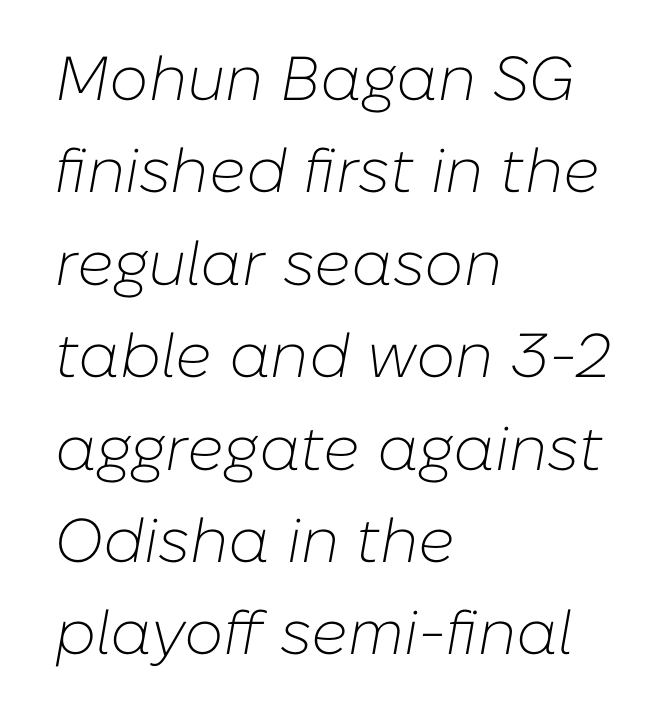
Q: Is the text bold? A: No.
Q: Is the text italic (slanted)? A: Yes, it leans right by about 10 degrees.
Q: Is the text underlined? A: No.
Q: How is the paragraph aligned? A: Left-aligned.
Q: Is the spacing between letters normal or unusually wide? A: Normal.
Q: Is the spacing between lines tight, normal or loose? A: Normal.
Q: Width (condensed, normal, or wide)? A: Normal.
Q: Stroke contrast? A: Low.
Q: x-height? A: Medium.
Q: Monospaced? A: No.
